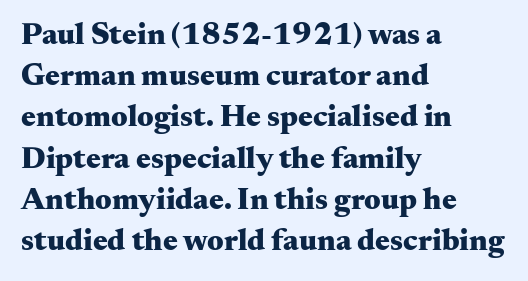
The image shows 31 px heavy, wide serif type, upright; set left-aligned, normal line spacing (1.33x), normal letter spacing, not underlined; medium stroke contrast and a small x-height.
